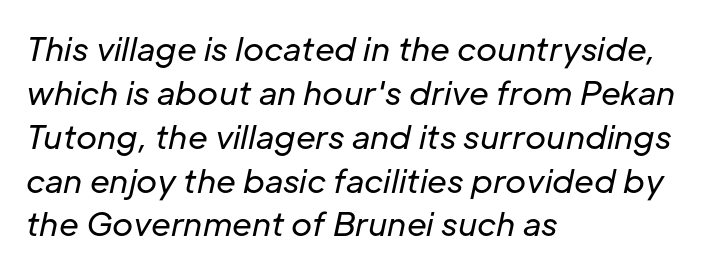
Q: Is the text bold? A: No.
Q: Is the text italic (slanted)? A: Yes, it leans right by about 12 degrees.
Q: Is the text underlined? A: No.
Q: How is the paragraph aligned? A: Left-aligned.
Q: Is the spacing between letters normal or unusually wide? A: Normal.
Q: Is the spacing between lines tight, normal or loose? A: Normal.
Q: Width (condensed, normal, or wide)? A: Normal.
Q: Stroke contrast? A: Low.
Q: x-height? A: Medium.
Q: Monospaced? A: No.
